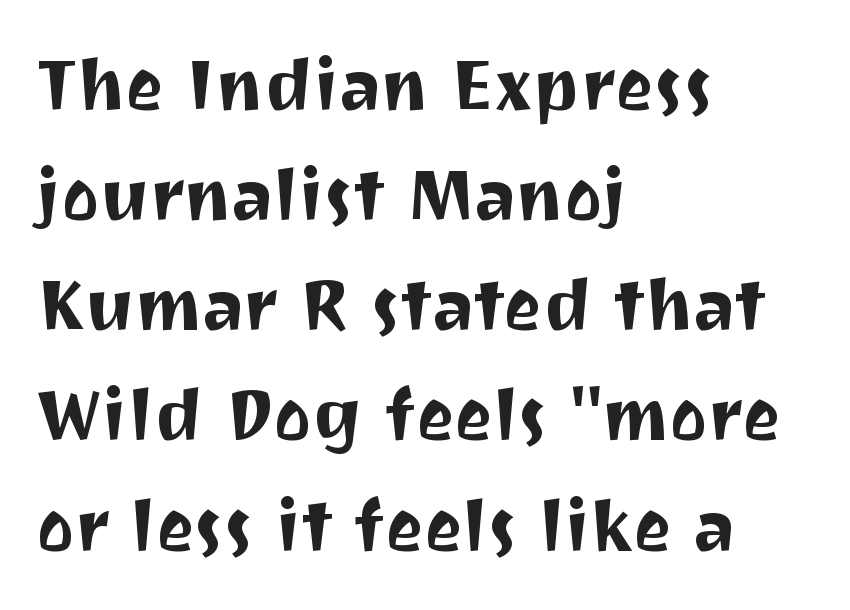
{"serif": "no", "italic": "no", "width": "normal", "stroke_contrast": "medium", "x_height": "medium", "monospaced": "no", "underline": "no", "align": "left", "line_spacing": "normal", "line_spacing_ratio": 1.53, "letter_spacing": "normal", "letter_spacing_em": 0.0, "glyph_px": 72}
